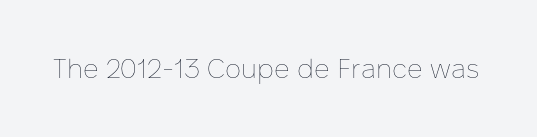
The image shows 27 px text type, upright; set normal letter spacing, not underlined.
